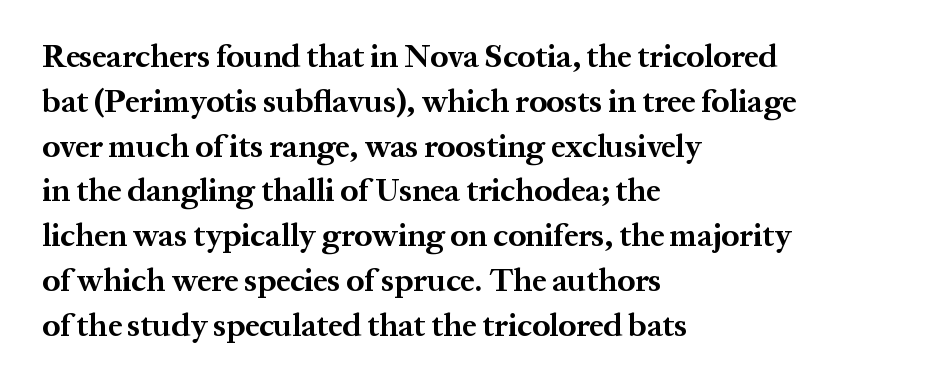
{"serif": "yes", "italic": "no", "bold": "yes", "weight": "bold", "width": "normal", "stroke_contrast": "medium", "x_height": "medium", "monospaced": "no", "underline": "no", "align": "left", "line_spacing": "normal", "line_spacing_ratio": 1.4, "letter_spacing": "normal", "letter_spacing_em": 0.0, "glyph_px": 32}
